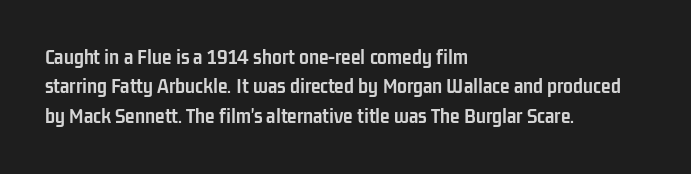
The image shows 22 px bold type, upright; set left-aligned, normal line spacing (1.34x), normal letter spacing, not underlined.
